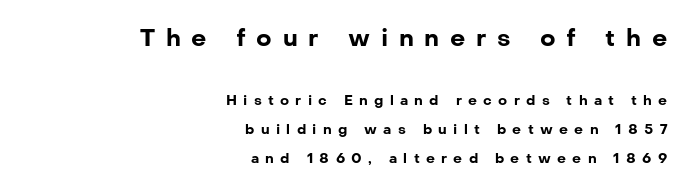
The font's upright variant was chosen for this text. These lines stack with their right ends in a neat column. The vertical gap from one line to the next is large. Scale decreases going downward across the two blocks. Decoration check: the copy has no underline. The sample has been set heavy, in full bold.
